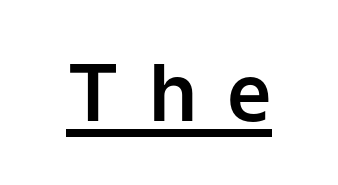
{"serif": "no", "italic": "no", "width": "normal", "stroke_contrast": "low", "x_height": "medium", "monospaced": "no", "underline": "yes", "letter_spacing": "wide", "letter_spacing_em": 0.38, "glyph_px": 79}
